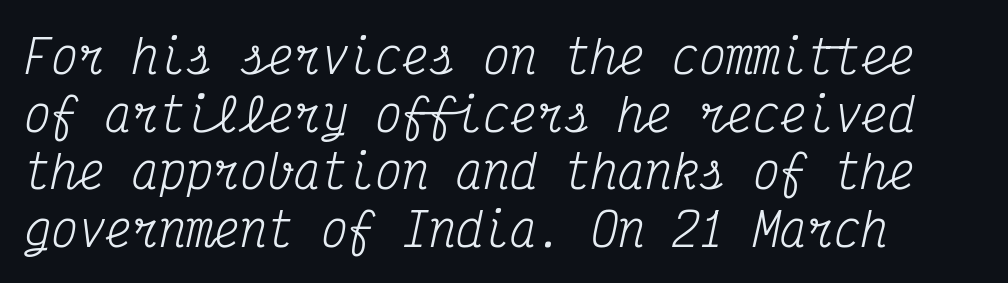
The image shows 45 px regular-weight, condensed serif type, italic (leaning right), monospaced; set normal line spacing (1.28x), normal letter spacing, not underlined; medium stroke contrast and a medium x-height.
